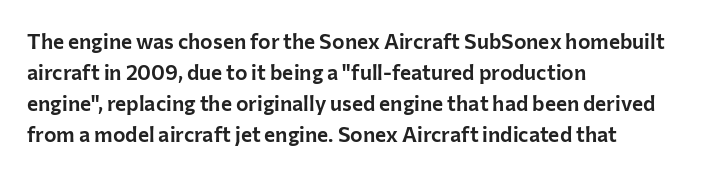
{"italic": "no", "underline": "no", "align": "left", "line_spacing": "normal", "line_spacing_ratio": 1.48, "letter_spacing": "normal", "letter_spacing_em": 0.0, "glyph_px": 21}
